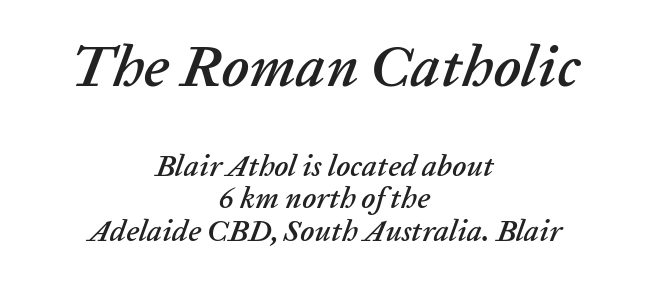
{"italic": "yes", "lean": "right", "slant_degrees": 20, "width": "normal", "stroke_contrast": "low", "x_height": "medium", "monospaced": "no", "underline": "no", "align": "center", "line_spacing": "tight", "line_spacing_ratio": 1.09, "letter_spacing": "normal", "letter_spacing_em": 0.0, "larger_block": "first", "size_ratio": 1.97, "glyph_px": 59}
